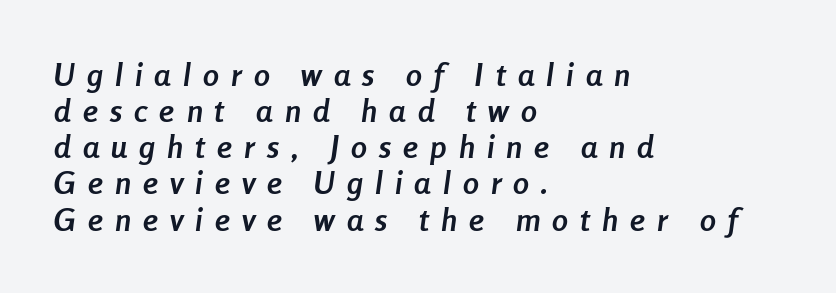
The image shows 32 px semibold, condensed type, italic (leaning right); set left-aligned, tight line spacing (1.13x), unusually wide letter spacing (+0.38 em), not underlined; low stroke contrast and a medium x-height.
